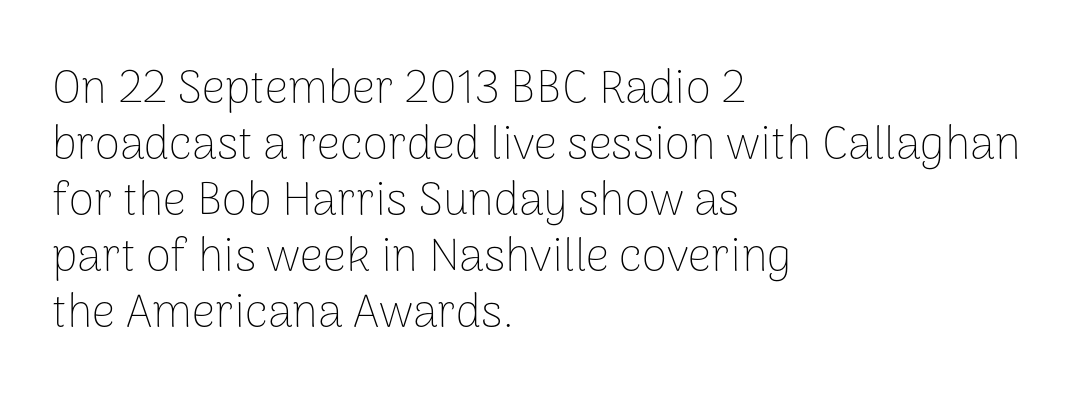
The image shows 46 px thin sans-serif type, upright; set left-aligned, line spacing 1.22x, normal letter spacing, not underlined; low stroke contrast and a medium x-height.
